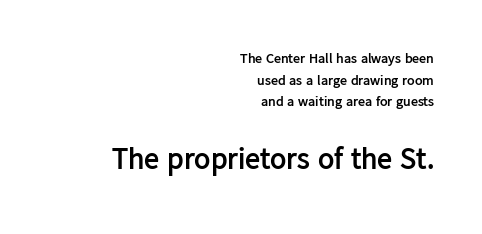
Q: Is the text bold? A: Yes.
Q: Is the text italic (slanted)? A: No, it is upright.
Q: Is the typeface a serif or a sans-serif typeface? A: Sans-serif.
Q: Is the text underlined? A: No.
Q: How is the paragraph aligned? A: Right-aligned.
Q: Is the spacing between letters normal or unusually wide? A: Normal.
Q: Is the spacing between lines tight, normal or loose? A: Normal.
Q: Which block of text is set in a larger size, the first (top) or the second (bottom)? A: The second (bottom) one.
Q: Width (condensed, normal, or wide)? A: Normal.
Q: Stroke contrast? A: Low.
Q: x-height? A: Medium.
Q: Monospaced? A: No.
